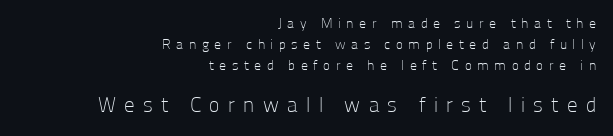
The lettering holds an erect, upright posture throughout. Just letters on the line, the space beneath them empty. Interline gaps are of average width in this sample. Between one letter and the next there's a generous, obvious gap. A flush-right, rag-left setting is used for this passage. Character size in the trailing block exceeds that of the leading block.
